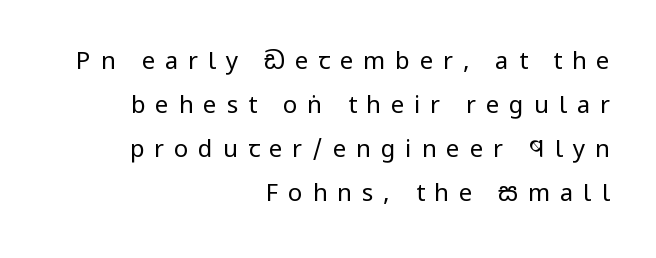
The passage shown has open, widely tracked lettering throughout. The face looks like a standard text weight, possibly lighter. Just letters on the line, the space beneath them empty. Every stem runs plumb, perpendicular to the baseline. Casual observation: everything's shoved over to the right.
